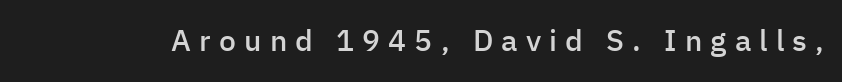
The image shows 30 px semibold sans-serif type, upright; set unusually wide letter spacing (+0.27 em), not underlined; low stroke contrast and a medium x-height.
